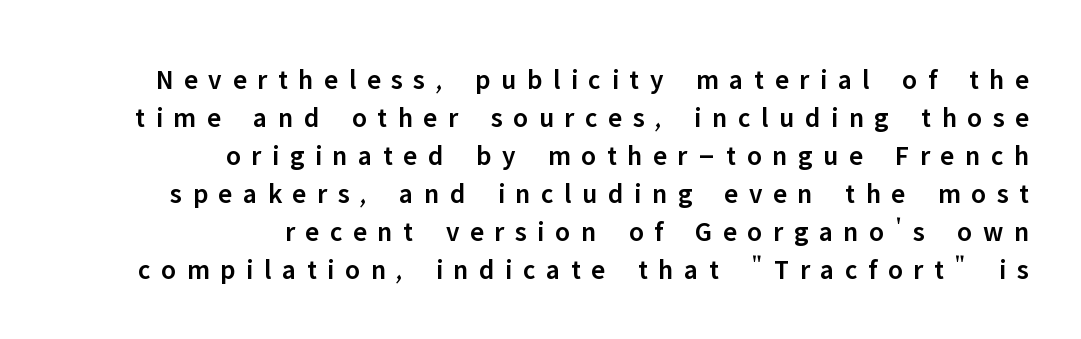
Q: Is the text bold? A: Semi-bold.
Q: Is the text italic (slanted)? A: No, it is upright.
Q: Is the typeface a serif or a sans-serif typeface? A: Sans-serif.
Q: Is the text underlined? A: No.
Q: How is the paragraph aligned? A: Right-aligned.
Q: Is the spacing between letters normal or unusually wide? A: Unusually wide.
Q: Is the spacing between lines tight, normal or loose? A: Normal.
Q: Width (condensed, normal, or wide)? A: Normal.
Q: Stroke contrast? A: Low.
Q: x-height? A: Medium.
Q: Monospaced? A: No.
